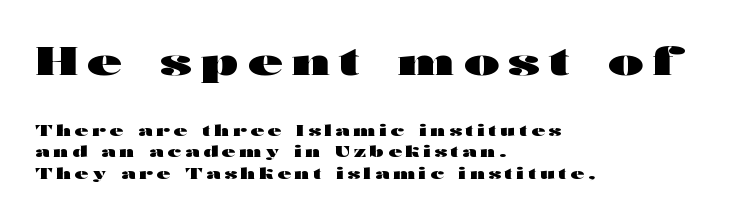
Q: Is the text bold? A: Yes.
Q: Is the text italic (slanted)? A: No, it is upright.
Q: Is the typeface a serif or a sans-serif typeface? A: Serif.
Q: Is the text underlined? A: No.
Q: How is the paragraph aligned? A: Left-aligned.
Q: Is the spacing between letters normal or unusually wide? A: Unusually wide.
Q: Is the spacing between lines tight, normal or loose? A: Normal.
Q: Which block of text is set in a larger size, the first (top) or the second (bottom)? A: The first (top) one.
Q: Width (condensed, normal, or wide)? A: Wide.
Q: Stroke contrast? A: High.
Q: x-height? A: Medium.
Q: Monospaced? A: No.
